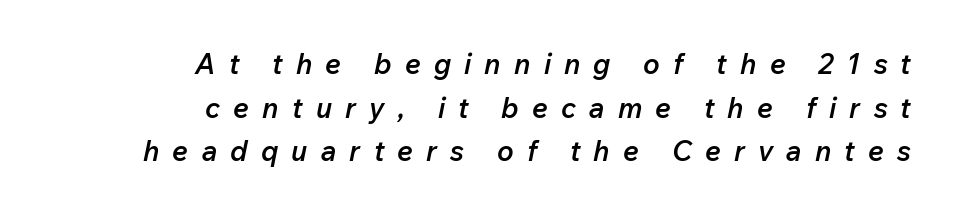
Q: Is the text bold? A: Semi-bold.
Q: Is the text italic (slanted)? A: Yes, it leans right by about 12 degrees.
Q: Is the text underlined? A: No.
Q: How is the paragraph aligned? A: Right-aligned.
Q: Is the spacing between letters normal or unusually wide? A: Unusually wide.
Q: Is the spacing between lines tight, normal or loose? A: Normal.
Q: Width (condensed, normal, or wide)? A: Normal.
Q: Stroke contrast? A: Low.
Q: x-height? A: Medium.
Q: Monospaced? A: No.
